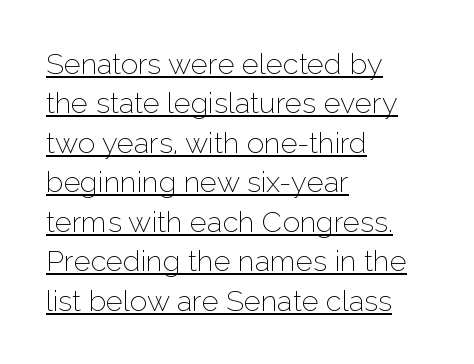
{"serif": "no", "italic": "no", "bold": "no", "weight": "thin", "width": "normal", "stroke_contrast": "low", "x_height": "medium", "monospaced": "no", "underline": "yes", "align": "left", "line_spacing": "normal", "line_spacing_ratio": 1.36, "letter_spacing": "normal", "letter_spacing_em": 0.0, "glyph_px": 29}
